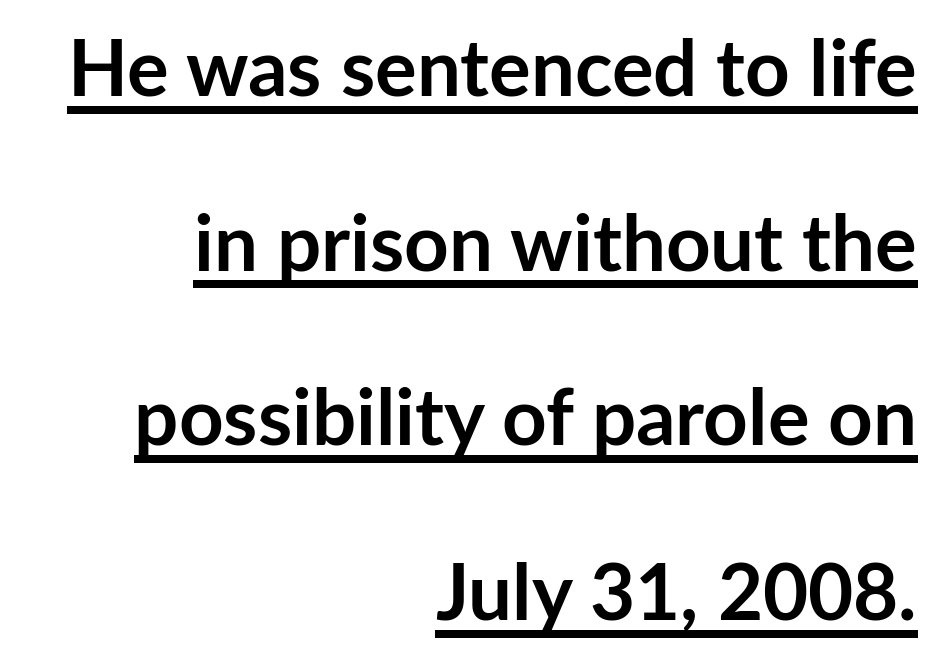
Each word holds together tightly as a unit, with standard inter-letter gaps. The passage shown is underscored from start to finish. Plenty of ink on the page — the face is bold. These lines are rendered in a variable-pitch font. Regarding serifs, this sample does without them. Teacher's note: observe the even right margin — that is flush-right alignment.
